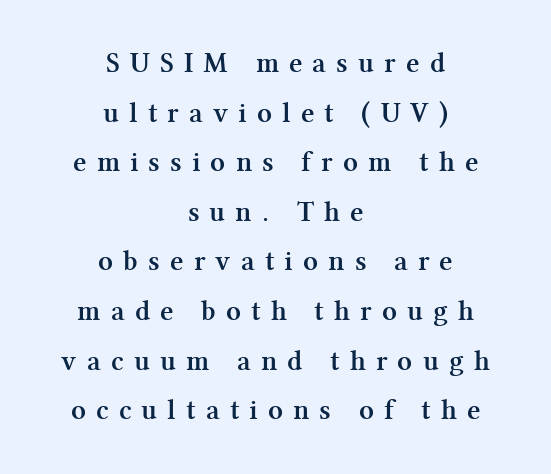
The image shows 29 px semibold serif type, upright; set centered, line spacing 1.71x, unusually wide letter spacing (+0.35 em), not underlined; medium stroke contrast and a medium x-height.
